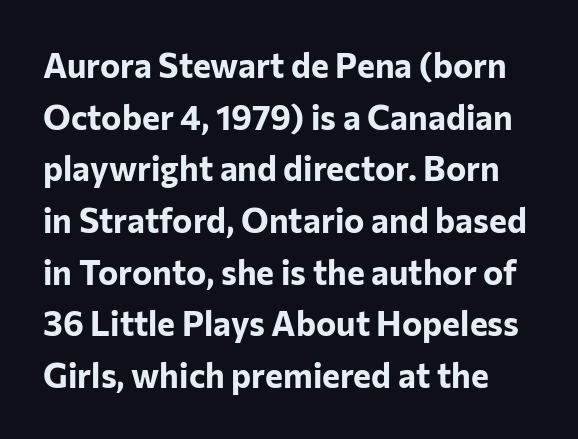
Q: Is the text bold? A: Yes.
Q: Is the text italic (slanted)? A: No, it is upright.
Q: Is the typeface a serif or a sans-serif typeface? A: Sans-serif.
Q: Is the text underlined? A: No.
Q: Is the spacing between letters normal or unusually wide? A: Normal.
Q: Is the spacing between lines tight, normal or loose? A: Normal.
Q: Width (condensed, normal, or wide)? A: Normal.
Q: Stroke contrast? A: Low.
Q: x-height? A: Medium.
Q: Monospaced? A: No.
